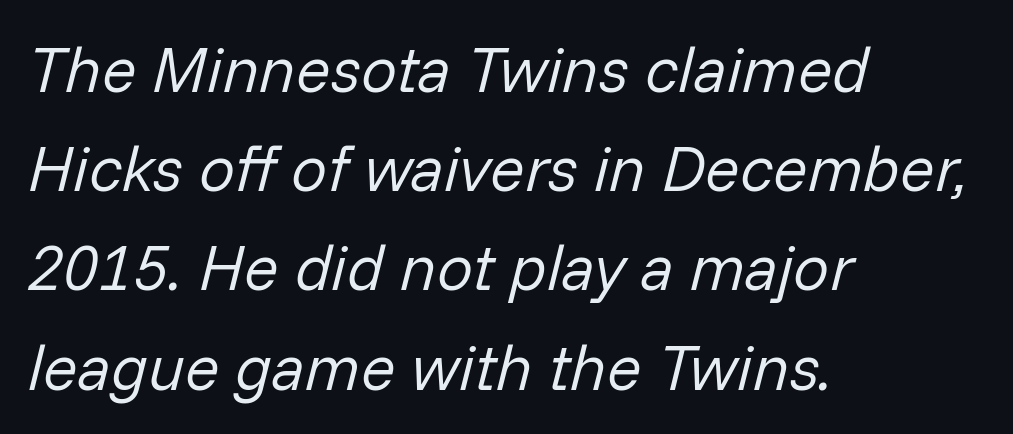
The paragraph has a hard left edge and a soft right edge. Each stroke keeps to a modest, everyday thickness or less. The specimen omits any rule beneath the text block's lines. This sample has the flowing, uneven cadence of proportional lettering. Look at the tracking — it's just the regular setting, nothing added.
